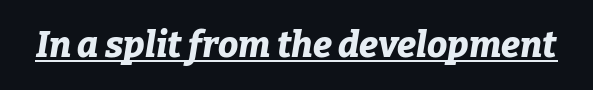
Q: Is the text bold? A: Yes.
Q: Is the text italic (slanted)? A: Yes, it leans right by about 9 degrees.
Q: Is the text underlined? A: Yes.
Q: Is the spacing between letters normal or unusually wide? A: Normal.
Q: Width (condensed, normal, or wide)? A: Normal.
Q: Stroke contrast? A: Low.
Q: x-height? A: Medium.
Q: Monospaced? A: No.
